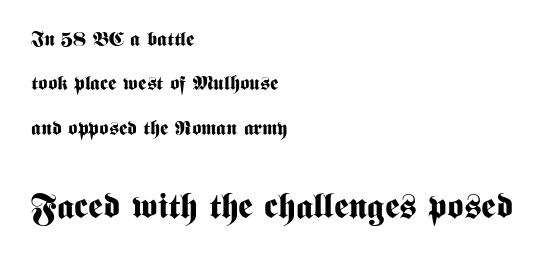
The image shows 35 px bold, condensed sans-serif type, upright; set left-aligned, loose line spacing (2.22x), normal letter spacing, not underlined; the second (bottom) block is 1.75x larger; medium stroke contrast and a medium x-height.
